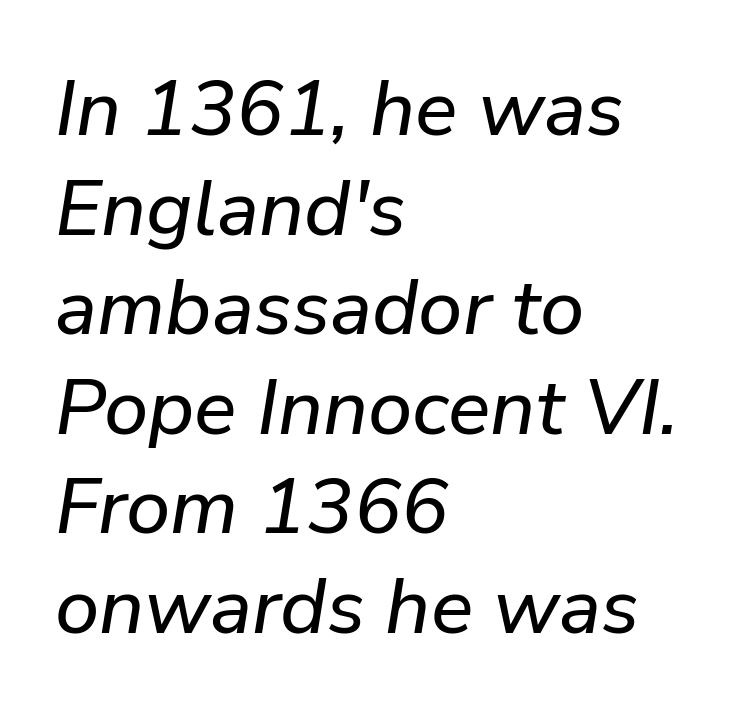
Q: Is the text italic (slanted)? A: Yes, it leans right by about 9 degrees.
Q: Is the text underlined? A: No.
Q: How is the paragraph aligned? A: Left-aligned.
Q: Is the spacing between letters normal or unusually wide? A: Normal.
Q: Is the spacing between lines tight, normal or loose? A: Normal.
Q: Width (condensed, normal, or wide)? A: Normal.
Q: Stroke contrast? A: Low.
Q: x-height? A: Medium.
Q: Monospaced? A: No.
